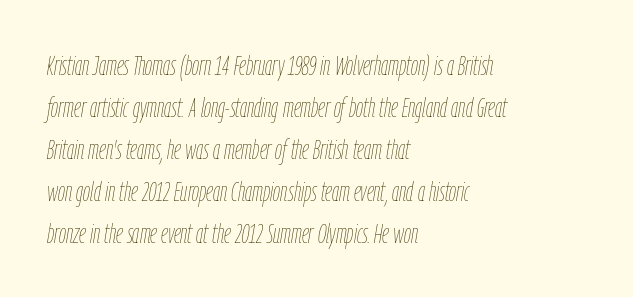
Q: Is the text bold? A: No.
Q: Is the text italic (slanted)? A: Yes, it leans right by about 9 degrees.
Q: Is the text underlined? A: No.
Q: How is the paragraph aligned? A: Left-aligned.
Q: Is the spacing between letters normal or unusually wide? A: Normal.
Q: Is the spacing between lines tight, normal or loose? A: Normal.
Q: Width (condensed, normal, or wide)? A: Condensed.
Q: Stroke contrast? A: Low.
Q: x-height? A: Medium.
Q: Monospaced? A: No.
